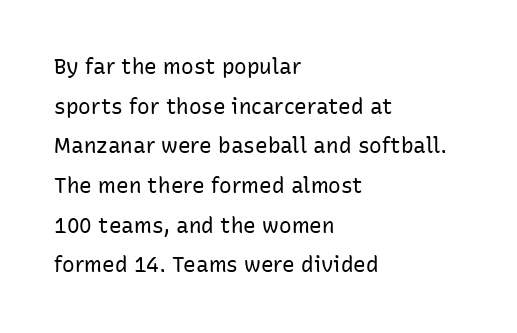
Q: Is the text bold? A: No.
Q: Is the text italic (slanted)? A: No, it is upright.
Q: Is the text underlined? A: No.
Q: How is the paragraph aligned? A: Left-aligned.
Q: Is the spacing between letters normal or unusually wide? A: Normal.
